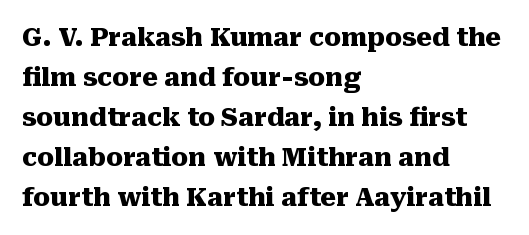
Q: Is the text bold? A: Yes.
Q: Is the text italic (slanted)? A: No, it is upright.
Q: Is the text underlined? A: No.
Q: How is the paragraph aligned? A: Left-aligned.
Q: Is the spacing between letters normal or unusually wide? A: Normal.
Q: Is the spacing between lines tight, normal or loose? A: Normal.
